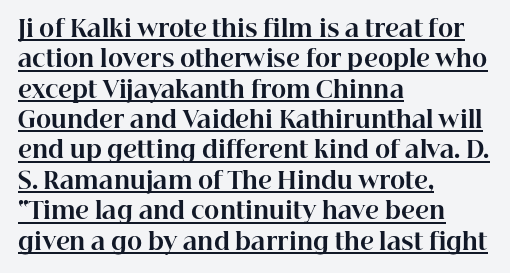
The image shows 23 px bold type, upright; set left-aligned, normal line spacing (1.32x), normal letter spacing, underlined.
